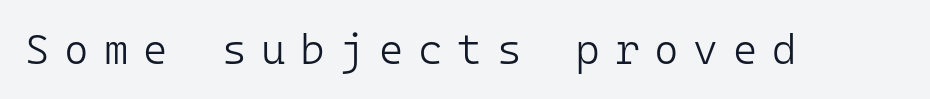
{"serif": "no", "italic": "no", "bold": "no", "weight": "light", "width": "normal", "stroke_contrast": "low", "x_height": "medium", "monospaced": "yes", "underline": "no", "letter_spacing": "wide", "letter_spacing_em": 0.35, "glyph_px": 42}
